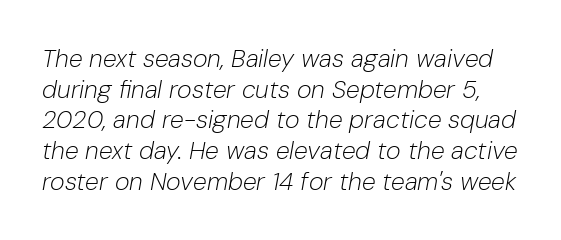
Q: Is the text bold? A: No.
Q: Is the text italic (slanted)? A: Yes, it leans right by about 10 degrees.
Q: Is the text underlined? A: No.
Q: Is the spacing between letters normal or unusually wide? A: Normal.
